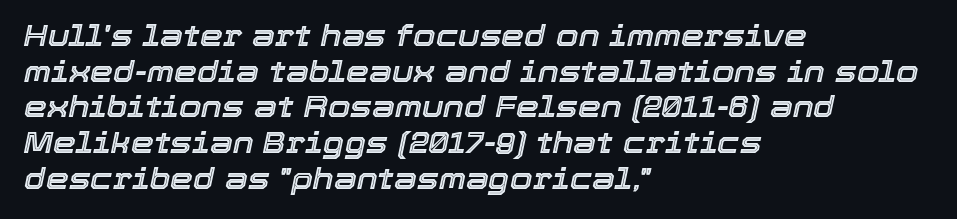
{"italic": "yes", "lean": "right", "slant_degrees": 12, "width": "normal", "x_height": "medium", "monospaced": "no", "underline": "no", "align": "left", "line_spacing_ratio": 1.23, "letter_spacing": "normal", "letter_spacing_em": 0.0, "glyph_px": 29}
